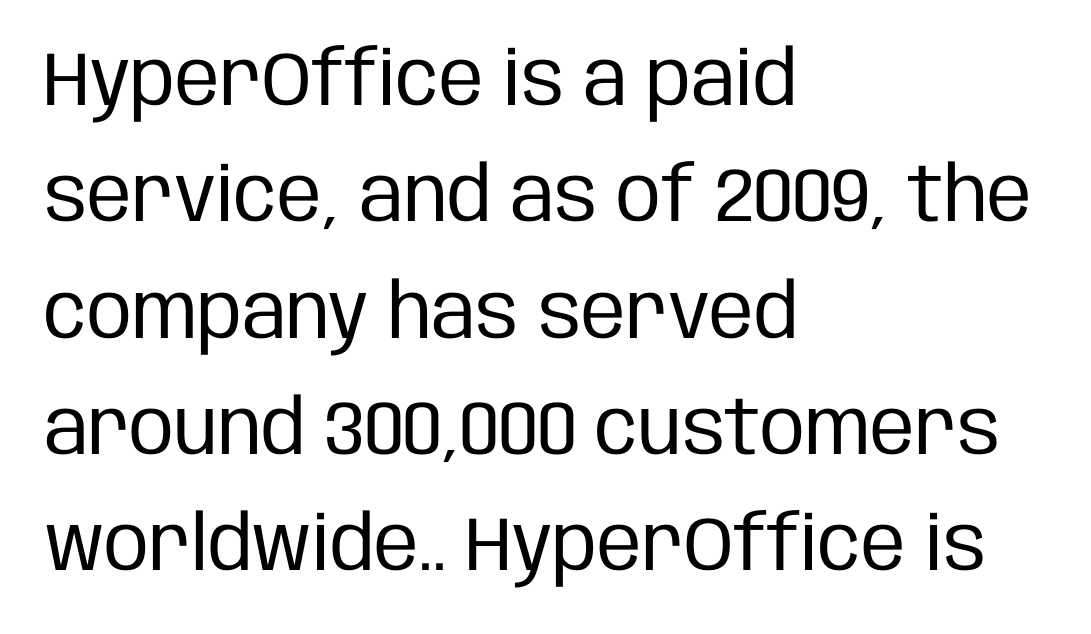
{"serif": "no", "italic": "no", "bold": "no", "weight": "regular", "width": "condensed", "stroke_contrast": "low", "x_height": "large", "monospaced": "no", "underline": "no", "align": "left", "line_spacing": "normal", "line_spacing_ratio": 1.53, "letter_spacing": "normal", "letter_spacing_em": 0.0, "glyph_px": 76}
